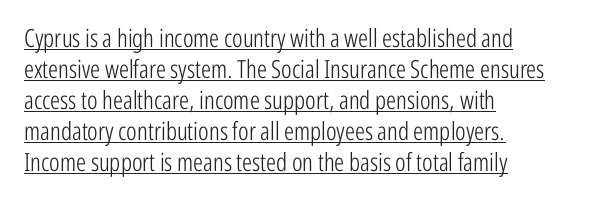
The image shows 25 px text type, upright; set left-aligned, line spacing 1.24x, normal letter spacing, underlined.
